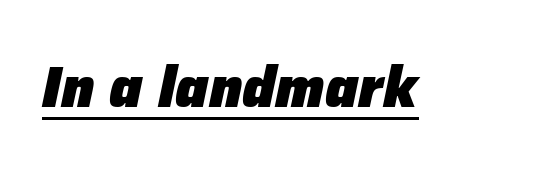
{"italic": "yes", "lean": "right", "slant_degrees": 12, "bold": "yes", "weight": "heavy", "width": "normal", "stroke_contrast": "low", "x_height": "medium", "monospaced": "no", "underline": "yes", "letter_spacing": "normal", "letter_spacing_em": 0.0, "glyph_px": 57}
